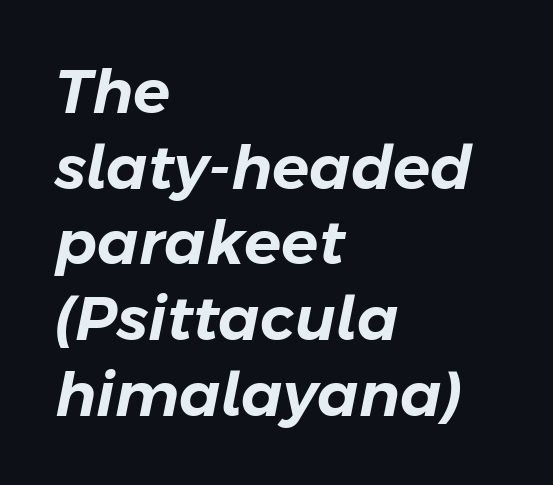
{"italic": "yes", "lean": "right", "slant_degrees": 11, "width": "normal", "stroke_contrast": "low", "x_height": "medium", "monospaced": "no", "underline": "no", "align": "left", "line_spacing_ratio": 1.24, "letter_spacing": "normal", "letter_spacing_em": 0.0, "glyph_px": 61}
